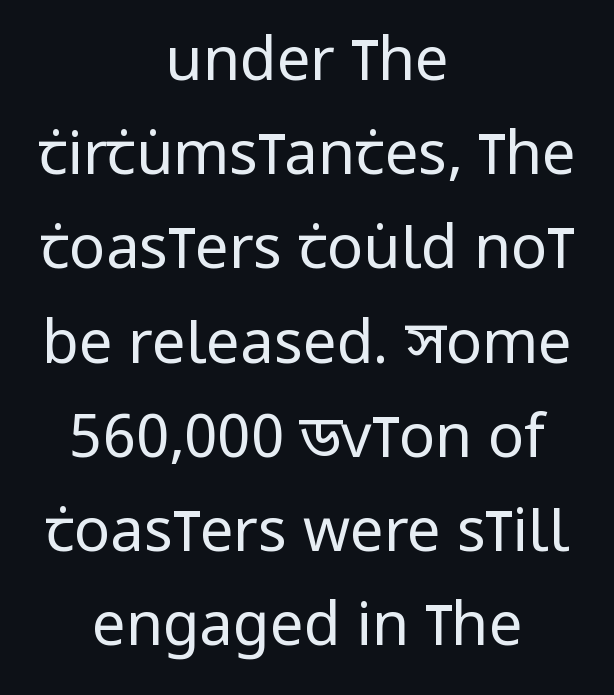
The image shows 60 px regular-weight, condensed sans-serif type, upright; set centered, normal line spacing (1.57x), normal letter spacing, not underlined; low stroke contrast and a large x-height.
